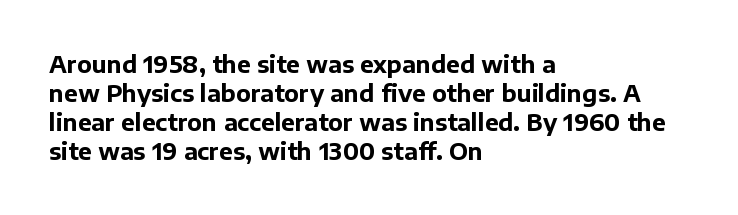
{"italic": "no", "bold": "yes", "underline": "no", "align": "left", "line_spacing": "normal", "line_spacing_ratio": 1.26, "letter_spacing": "normal", "letter_spacing_em": 0.0, "glyph_px": 23}
